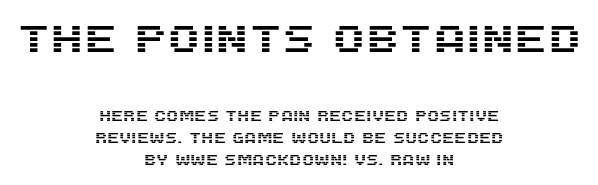
Q: Is the text italic (slanted)? A: No, it is upright.
Q: Is the typeface a serif or a sans-serif typeface? A: Sans-serif.
Q: Is the text underlined? A: No.
Q: How is the paragraph aligned? A: Centered.
Q: Is the spacing between letters normal or unusually wide? A: Normal.
Q: Is the spacing between lines tight, normal or loose? A: Normal.
Q: Which block of text is set in a larger size, the first (top) or the second (bottom)? A: The first (top) one.
Q: Width (condensed, normal, or wide)? A: Normal.
Q: Stroke contrast? A: Medium.
Q: x-height? A: Large.
Q: Monospaced? A: No.
